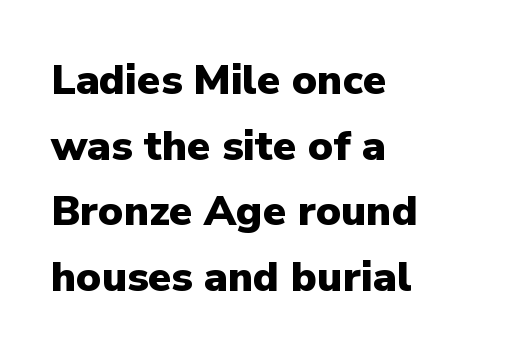
Q: Is the text bold? A: Yes.
Q: Is the text italic (slanted)? A: No, it is upright.
Q: Is the typeface a serif or a sans-serif typeface? A: Sans-serif.
Q: Is the text underlined? A: No.
Q: How is the paragraph aligned? A: Left-aligned.
Q: Is the spacing between letters normal or unusually wide? A: Normal.
Q: Is the spacing between lines tight, normal or loose? A: Normal.
Q: Width (condensed, normal, or wide)? A: Normal.
Q: Stroke contrast? A: Low.
Q: x-height? A: Medium.
Q: Monospaced? A: No.
